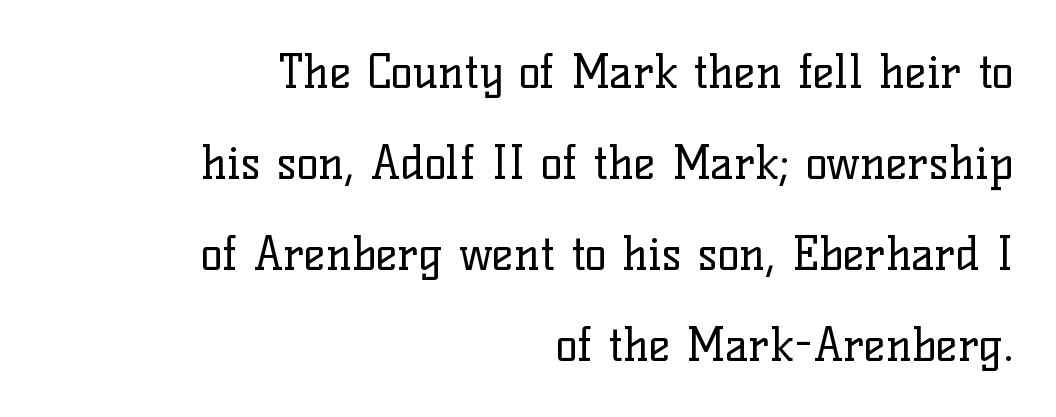
{"serif": "yes", "italic": "no", "bold": "no", "weight": "regular", "width": "normal", "stroke_contrast": "low", "x_height": "medium", "monospaced": "no", "underline": "no", "align": "right", "line_spacing": "loose", "line_spacing_ratio": 1.98, "letter_spacing": "normal", "letter_spacing_em": 0.0, "glyph_px": 46}
